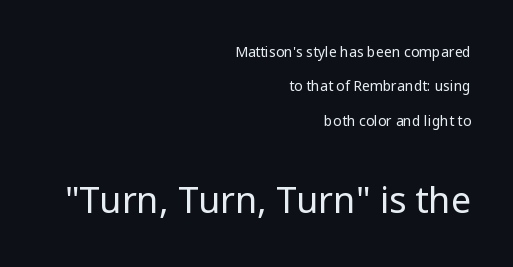
The letters in the lower block stand taller than those in the block above. These lines stand farther apart than default settings would place them. Ascenders rise straight up at ninety degrees. Looks like regular typesetting: each glyph gets only the width it needs. Heft: none added — not bold. The gap between lines stays unmarked.
